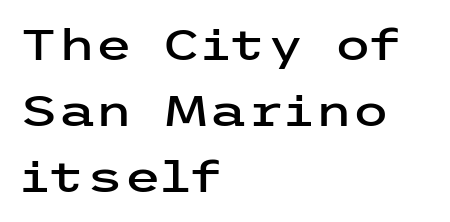
The image shows 43 px wide sans-serif type, upright; set left-aligned, normal line spacing (1.53x), normal letter spacing, not underlined; low stroke contrast and a medium x-height.
